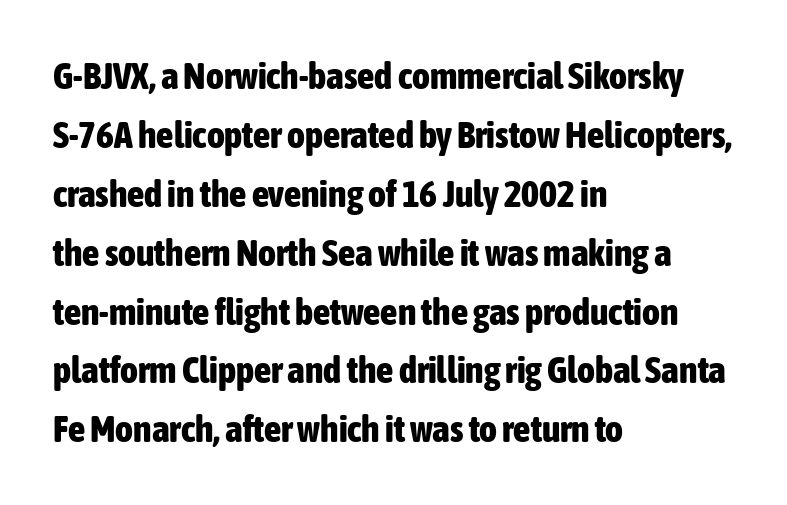
Caption: multi-line text, flush left, ragged right. Compared with typical paragraphs, the rows here are spaced about the same. The letters stand upright; this is a roman face. The typesetting leans heavy: a genuine bold. What stands out about the letter spacing? Nothing — it is the standard amount.
